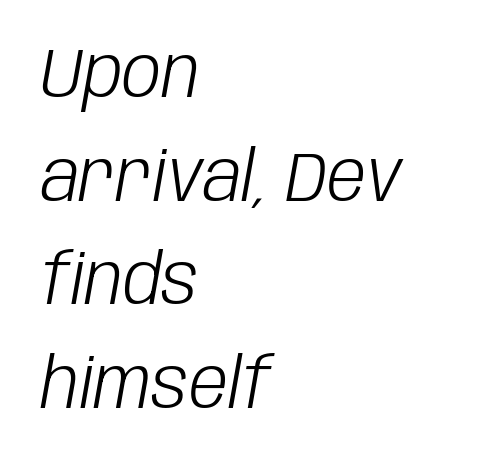
Q: Is the text bold? A: No.
Q: Is the text italic (slanted)? A: Yes, it leans right by about 10 degrees.
Q: Is the text underlined? A: No.
Q: How is the paragraph aligned? A: Left-aligned.
Q: Is the spacing between letters normal or unusually wide? A: Normal.
Q: Is the spacing between lines tight, normal or loose? A: Normal.
Q: Width (condensed, normal, or wide)? A: Condensed.
Q: Stroke contrast? A: Low.
Q: x-height? A: Large.
Q: Monospaced? A: No.
